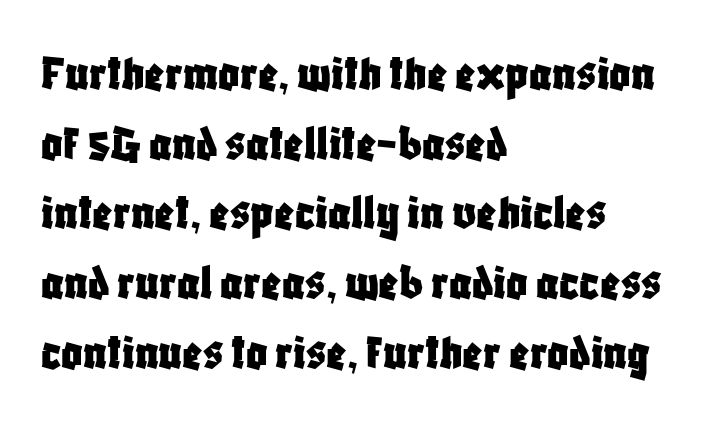
Q: Is the text italic (slanted)? A: No, it is upright.
Q: Is the typeface a serif or a sans-serif typeface? A: Sans-serif.
Q: Is the text underlined? A: No.
Q: How is the paragraph aligned? A: Left-aligned.
Q: Is the spacing between letters normal or unusually wide? A: Normal.
Q: Is the spacing between lines tight, normal or loose? A: Normal.
Q: Width (condensed, normal, or wide)? A: Condensed.
Q: Stroke contrast? A: Low.
Q: x-height? A: Large.
Q: Monospaced? A: No.
